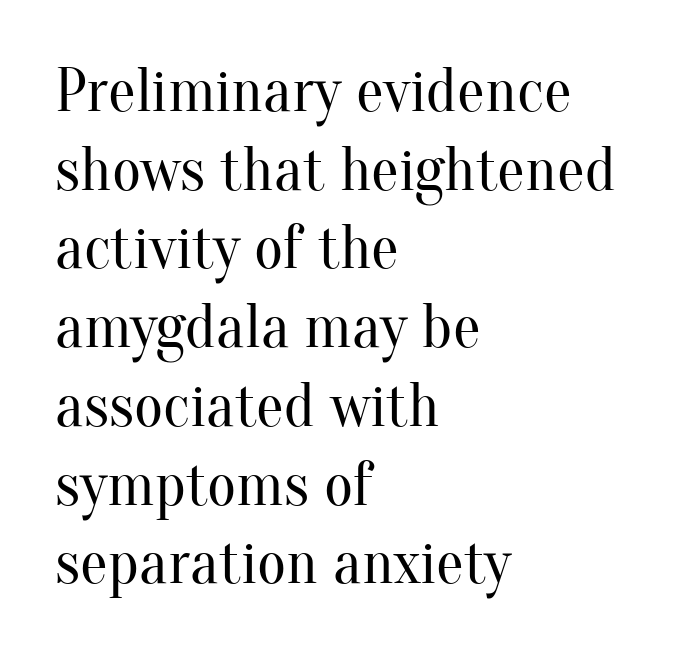
Weight: in the light-to-regular range. Clear beneath every line of the passage. The compositor pushed each line to the left boundary. The rendering keeps characters at their native spacing.
